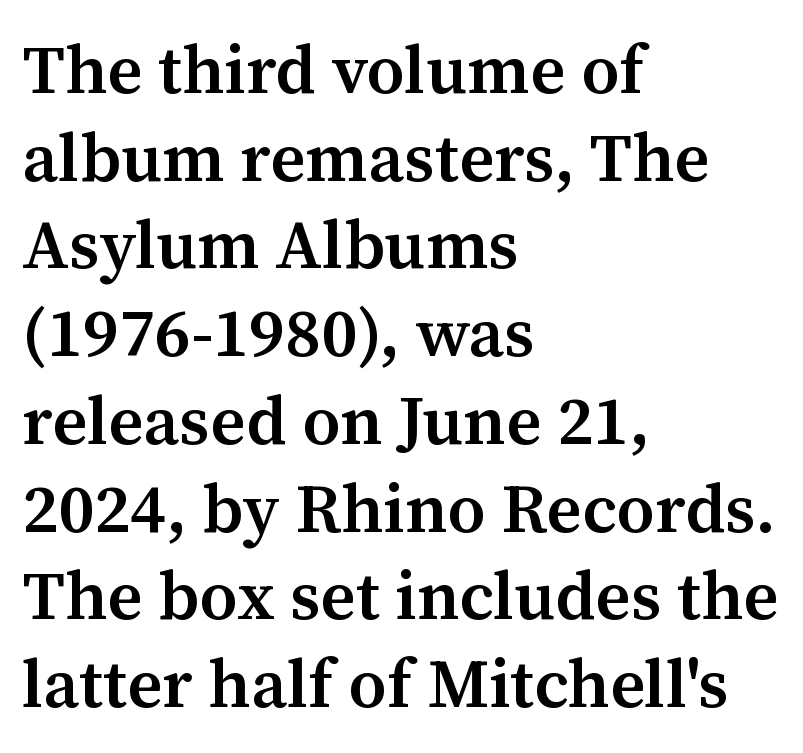
The rendering uses natural spacing where letterforms have individual widths. Tall strokes in this sample are plumb rather than angled. Has an underline been added? It has not. Are there feet on the stems? There are — it's a serif.
